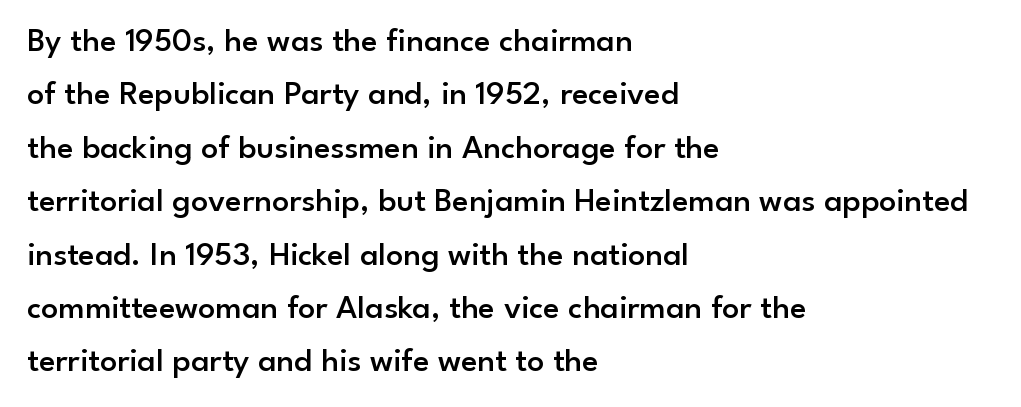
{"serif": "no", "italic": "no", "bold": "semi", "weight": "semibold", "width": "normal", "stroke_contrast": "low", "x_height": "small", "monospaced": "no", "underline": "no", "align": "left", "line_spacing": "normal", "line_spacing_ratio": 1.57, "letter_spacing": "normal", "letter_spacing_em": 0.0, "glyph_px": 34}
